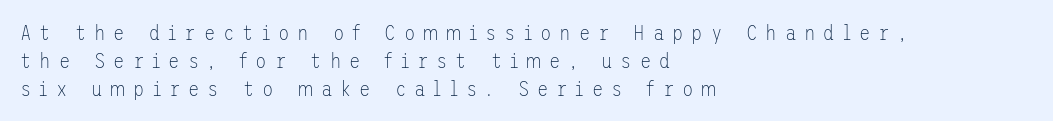
{"italic": "no", "bold": "no", "underline": "no", "align": "left", "line_spacing": "normal", "line_spacing_ratio": 1.33, "letter_spacing": "wide", "letter_spacing_em": 0.37, "glyph_px": 21}
